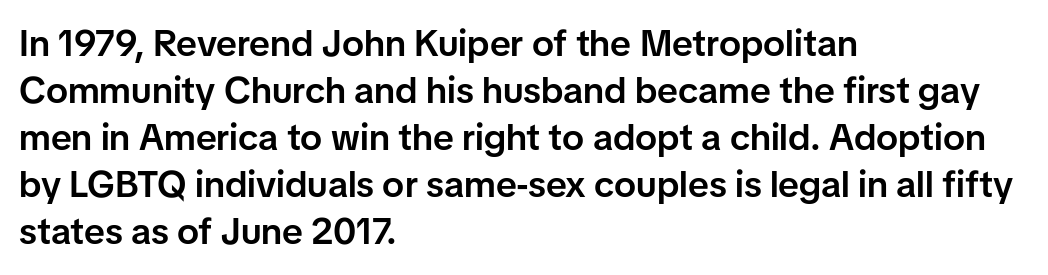
The image shows 37 px semibold sans-serif type, upright; set left-aligned, normal line spacing (1.27x), normal letter spacing, not underlined; low stroke contrast and a medium x-height.
